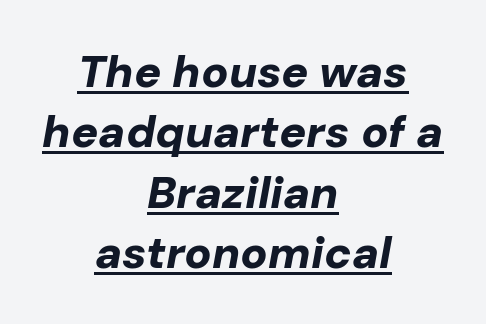
{"italic": "yes", "lean": "right", "slant_degrees": 10, "bold": "yes", "weight": "bold", "width": "normal", "stroke_contrast": "low", "x_height": "medium", "monospaced": "no", "underline": "yes", "align": "center", "line_spacing": "normal", "line_spacing_ratio": 1.34, "letter_spacing": "normal", "letter_spacing_em": 0.0, "glyph_px": 45}
